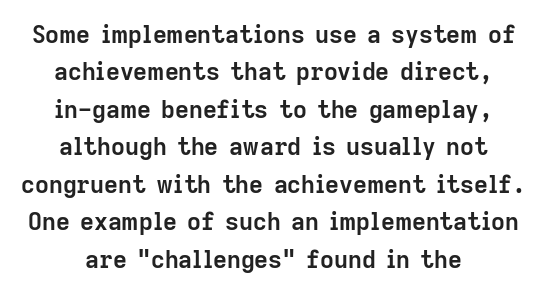
{"italic": "no", "bold": "yes", "underline": "no", "align": "center", "line_spacing": "normal", "line_spacing_ratio": 1.56, "letter_spacing": "normal", "letter_spacing_em": 0.0, "glyph_px": 24}
